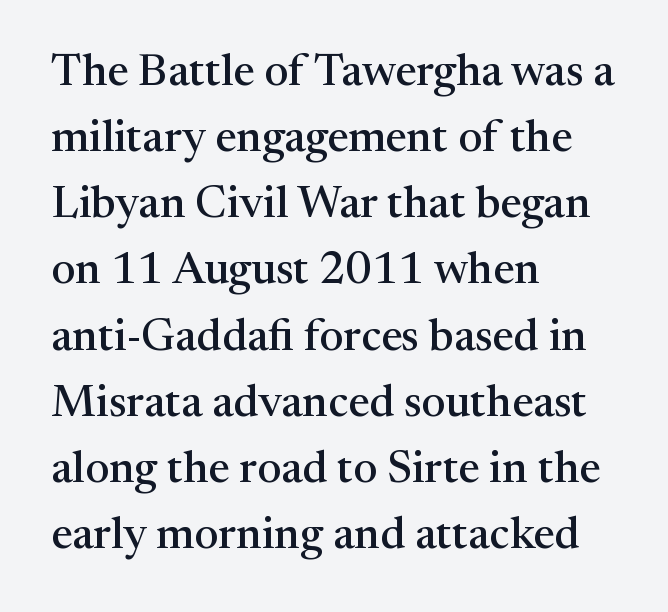
Is the letter spacing exaggerated? No — it looks like the ordinary default. Any mark beneath the type? The region is blank. In terms of letterform style, serifs are clearly present. You could not count columns in this text — the font is proportionally spaced. The lines are quadded left. It's the straight-up-and-down kind of type.
